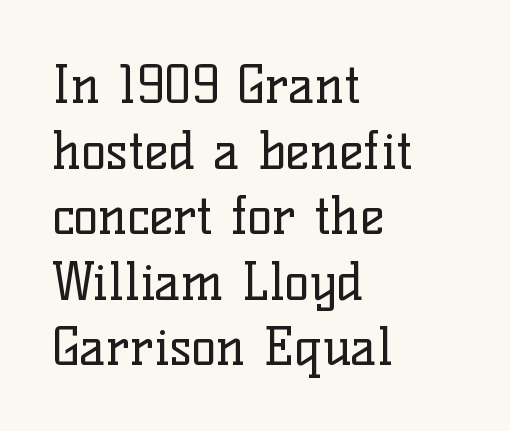
You can tell from the footed stems that serif type was used. Weight class: somewhere from thin through regular. A typesetter would call this zero additional tracking. Only glyphs here, with clear space below each row. A roman cut, with each character standing at attention.
